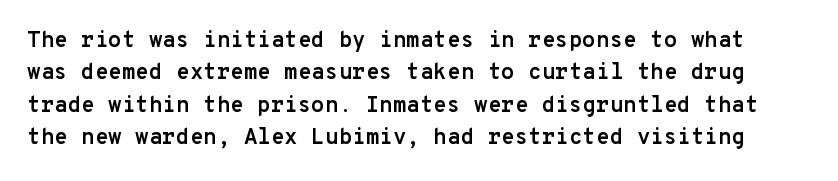
{"italic": "no", "bold": "yes", "underline": "no", "line_spacing": "normal", "line_spacing_ratio": 1.47, "letter_spacing": "normal", "letter_spacing_em": 0.0, "glyph_px": 22}
